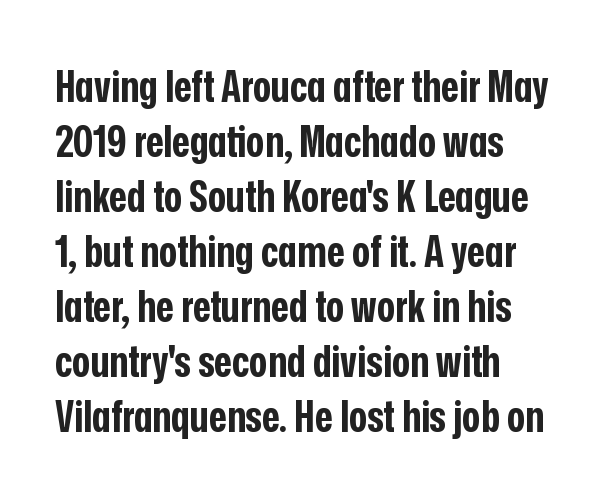
Q: Is the text bold? A: Yes.
Q: Is the text italic (slanted)? A: No, it is upright.
Q: Is the typeface a serif or a sans-serif typeface? A: Sans-serif.
Q: Is the text underlined? A: No.
Q: How is the paragraph aligned? A: Left-aligned.
Q: Is the spacing between letters normal or unusually wide? A: Normal.
Q: Is the spacing between lines tight, normal or loose? A: Normal.
Q: Width (condensed, normal, or wide)? A: Condensed.
Q: Stroke contrast? A: Low.
Q: x-height? A: Medium.
Q: Monospaced? A: No.
